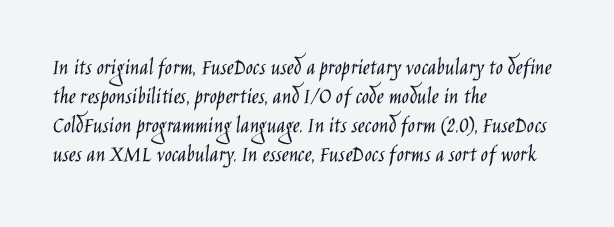
The strokes carry an ordinary text weight at most. Default kerning and tracking; the words read as compact shapes. The gap between lines stays unmarked.
